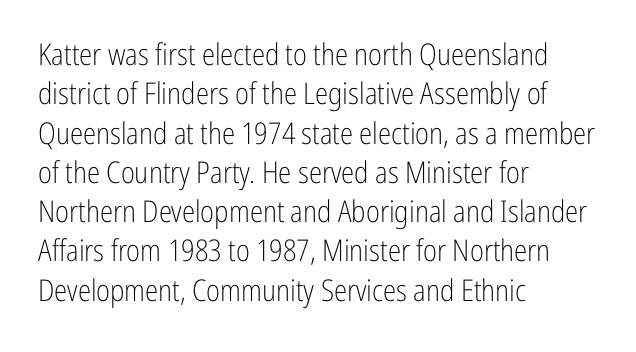
{"serif": "no", "italic": "no", "bold": "no", "weight": "light", "width": "condensed", "stroke_contrast": "low", "x_height": "medium", "monospaced": "no", "underline": "no", "align": "left", "line_spacing": "normal", "line_spacing_ratio": 1.31, "letter_spacing": "normal", "letter_spacing_em": 0.0, "glyph_px": 30}
